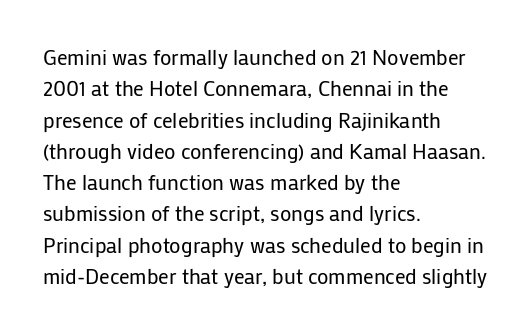
Ordinary non-slanted type is in use. Honestly, the row spacing looks completely unremarkable. These lines keep a tight, regular rhythm from letter to letter. These lines stack with their left ends in a neat column.
